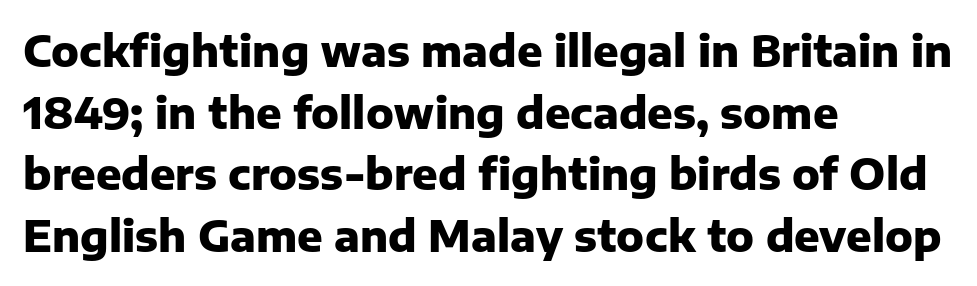
The image shows 42 px heavy sans-serif type, upright; set left-aligned, normal line spacing (1.47x), normal letter spacing, not underlined; low stroke contrast and a medium x-height.
